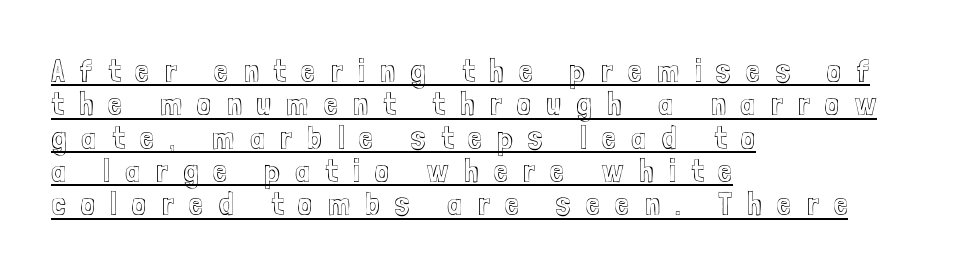
The image shows 32 px condensed type, upright; set left-aligned, tight line spacing (1.04x), unusually wide letter spacing (+0.48 em), underlined; a medium x-height.
